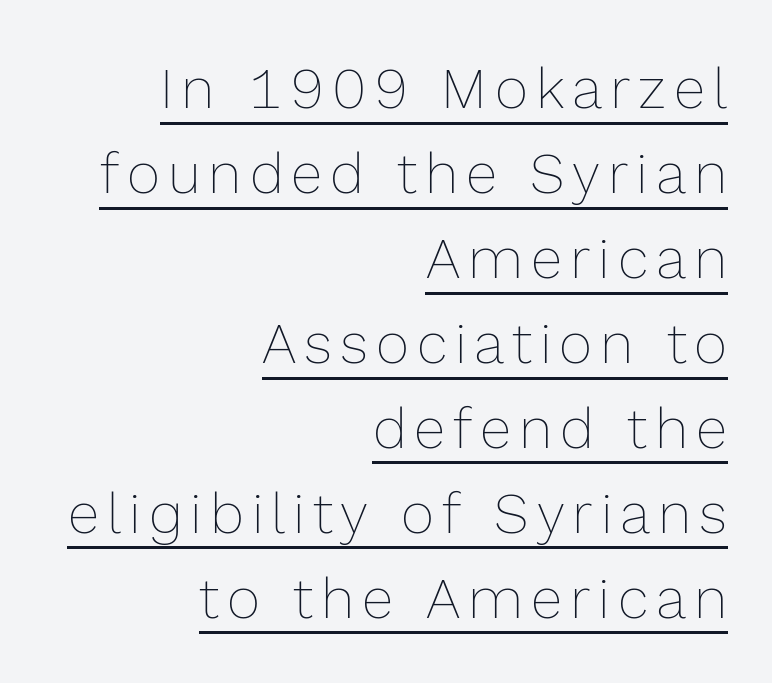
{"italic": "no", "bold": "no", "weight": "thin", "width": "normal", "x_height": "medium", "monospaced": "no", "underline": "yes", "align": "right", "line_spacing": "normal", "line_spacing_ratio": 1.49, "glyph_px": 57}
